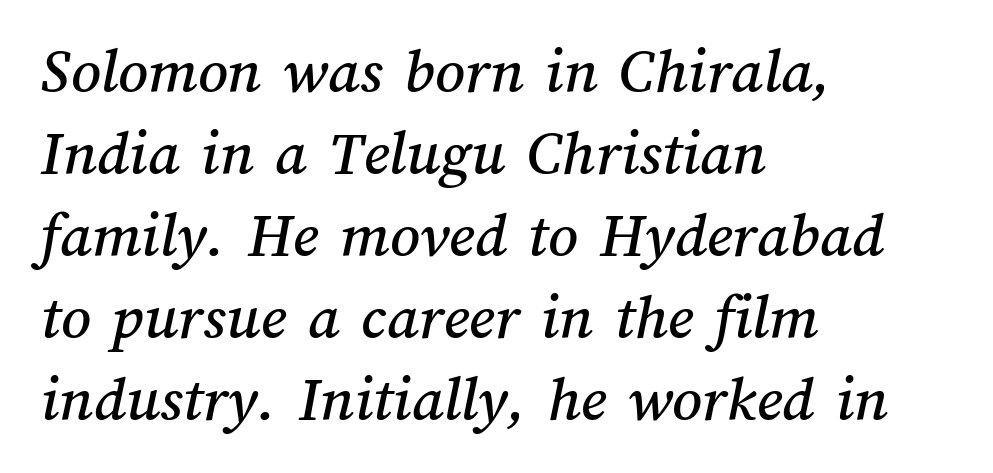
{"width": "normal", "stroke_contrast": "medium", "x_height": "medium", "monospaced": "no", "underline": "no", "align": "left", "line_spacing": "normal", "line_spacing_ratio": 1.26, "letter_spacing": "normal", "letter_spacing_em": 0.0, "glyph_px": 65}
